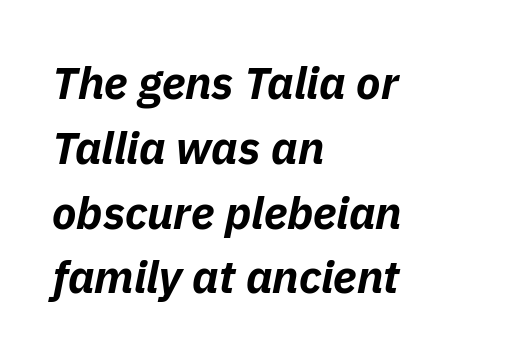
{"italic": "yes", "lean": "right", "slant_degrees": 11, "bold": "yes", "weight": "bold", "width": "normal", "stroke_contrast": "low", "x_height": "medium", "monospaced": "no", "underline": "no", "align": "left", "line_spacing": "normal", "line_spacing_ratio": 1.44, "letter_spacing": "normal", "letter_spacing_em": 0.0, "glyph_px": 45}
